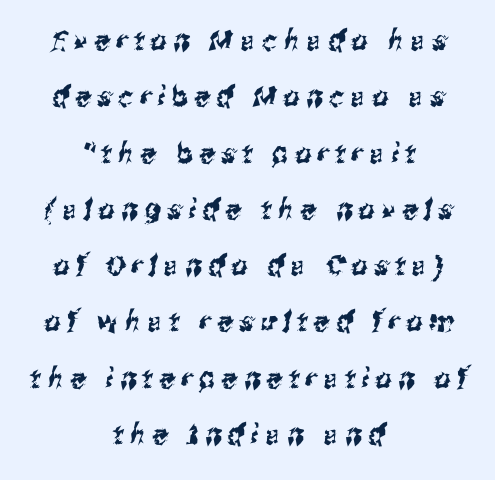
Q: Is the typeface a serif or a sans-serif typeface? A: Sans-serif.
Q: Is the text underlined? A: No.
Q: How is the paragraph aligned? A: Centered.
Q: Is the spacing between letters normal or unusually wide? A: Unusually wide.
Q: Is the spacing between lines tight, normal or loose? A: Loose.
Q: Width (condensed, normal, or wide)? A: Condensed.
Q: Stroke contrast? A: Medium.
Q: x-height? A: Medium.
Q: Monospaced? A: No.
